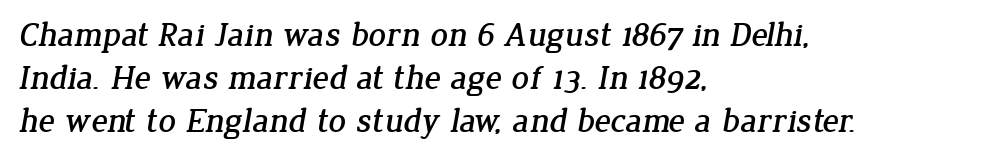
Q: Is the typeface a serif or a sans-serif typeface? A: Serif.
Q: Is the text underlined? A: No.
Q: How is the paragraph aligned? A: Left-aligned.
Q: Is the spacing between letters normal or unusually wide? A: Normal.
Q: Is the spacing between lines tight, normal or loose? A: Normal.
Q: Width (condensed, normal, or wide)? A: Normal.
Q: Stroke contrast? A: Low.
Q: x-height? A: Medium.
Q: Monospaced? A: No.
